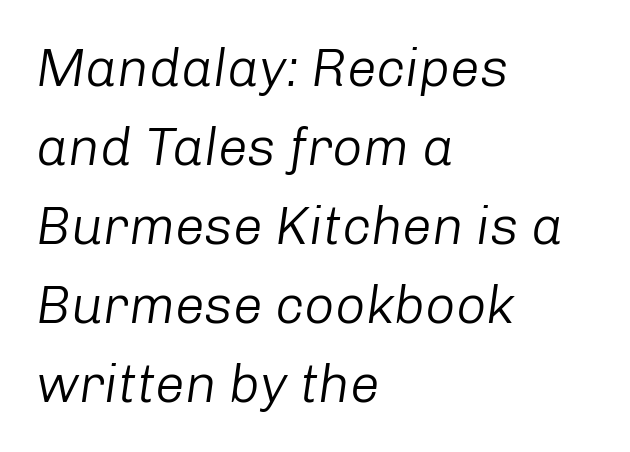
Q: Is the text bold? A: No.
Q: Is the text italic (slanted)? A: Yes, it leans right by about 8 degrees.
Q: Is the text underlined? A: No.
Q: How is the paragraph aligned? A: Left-aligned.
Q: Is the spacing between letters normal or unusually wide? A: Normal.
Q: Is the spacing between lines tight, normal or loose? A: Normal.
Q: Width (condensed, normal, or wide)? A: Normal.
Q: Stroke contrast? A: Low.
Q: x-height? A: Medium.
Q: Monospaced? A: No.
